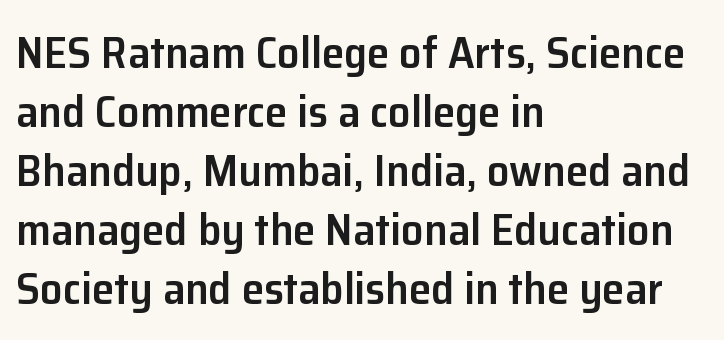
These lines sit exactly where default settings would place them. These lines were composed using upright roman letters. Think of a printed novel: that variable character pitch is what you see here. Type without underlining. The strokes are fattened partway — semibold, not bold.
